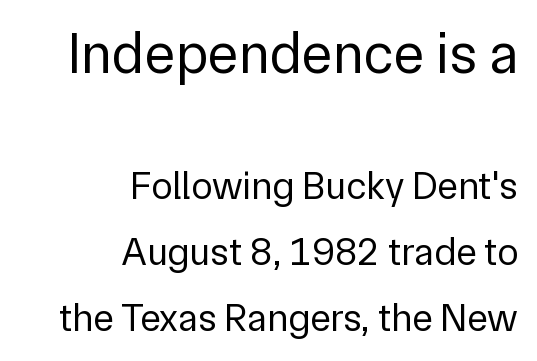
The image shows 58 px regular-weight sans-serif type, upright; set right-aligned, normal line spacing (1.69x), normal letter spacing, not underlined; the first (top) block is 1.49x larger; low stroke contrast and a medium x-height.
